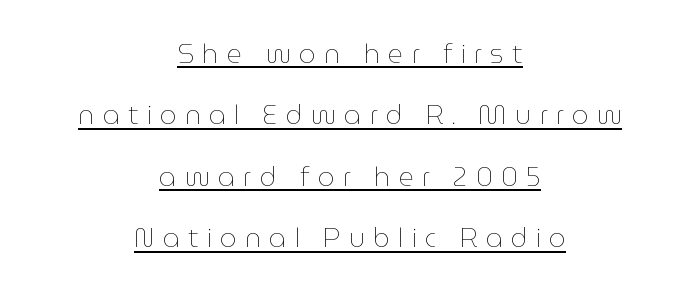
Heaviness? Minimal to ordinary, like unemphasized prose. The glyphs are accompanied by a horizontal stroke just below them. In terms of posture, this sample is upright. Short and long lines alike share a common midpoint. Display-style spreading of the glyphs; the letterfit is very open. Leading: increased.
